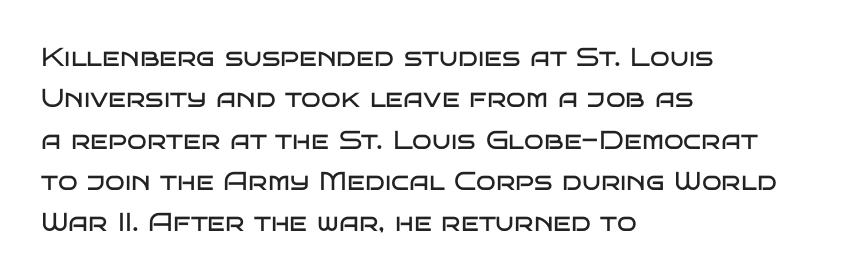
Each stroke keeps to a modest, everyday thickness or less. Whoever set this chose a conventional vertical rhythm. Caption: multi-line text, flush left, ragged right. Underlining? Definitely not there.
